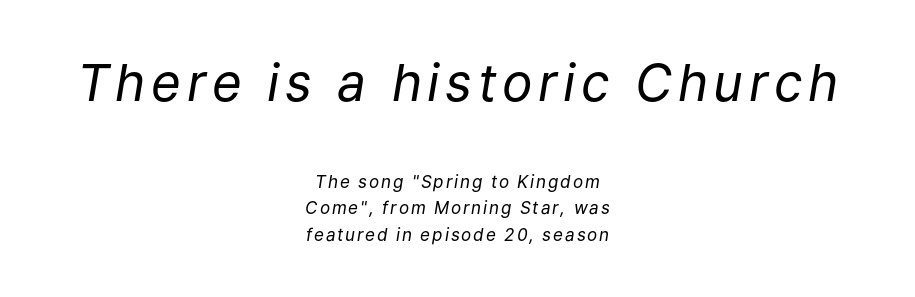
The image shows 51 px regular-weight type, italic (leaning right); set centered, normal line spacing (1.55x), not underlined; the first (top) block is 3.0x larger; low stroke contrast and a medium x-height.
